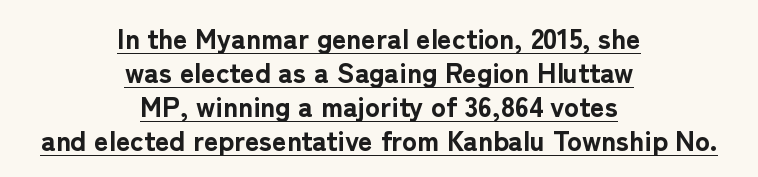
You'd pick this weight for a headline — it's a proper bold. The passage shown is typed in a proportional face where columns would drift. Glance below the letters and you will spot a drawn line. Is the letter spacing exaggerated? No — it looks like the ordinary default. Are there feet on the stems? There aren't — it's a sans.
